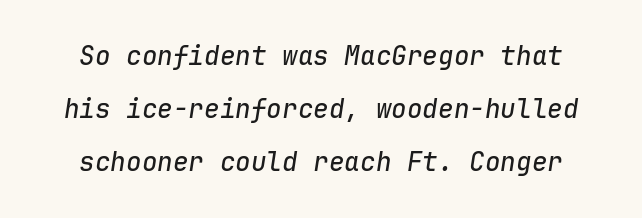
{"italic": "yes", "lean": "right", "slant_degrees": 9, "underline": "no", "line_spacing": "loose", "line_spacing_ratio": 2.04, "letter_spacing": "normal", "letter_spacing_em": 0.0, "glyph_px": 26}
